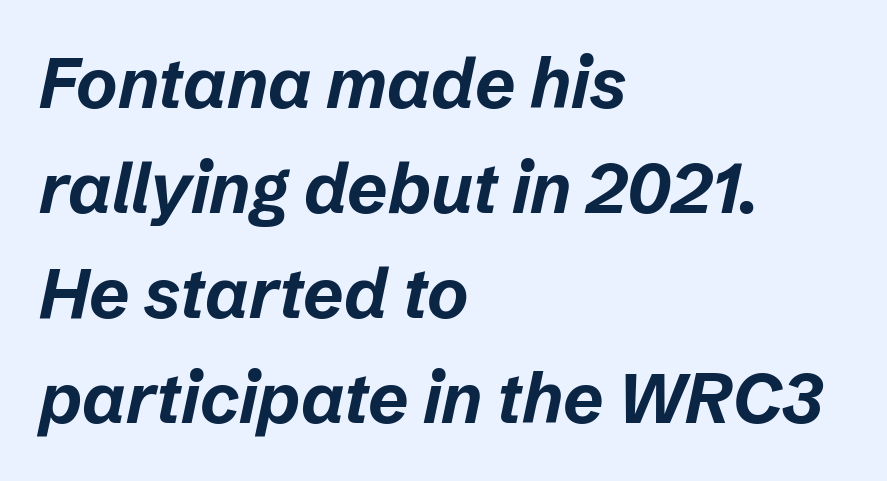
The passage shown stacks its lines at a standard gap. Look at the tracking — it's just the regular setting, nothing added. How heavy is the stroke? Heavy — this is a bold. The whole block is typeset with a tilt. Do the characters align in a grid? No, the font is proportional. Each line starts at the same left margin while the right side varies.
